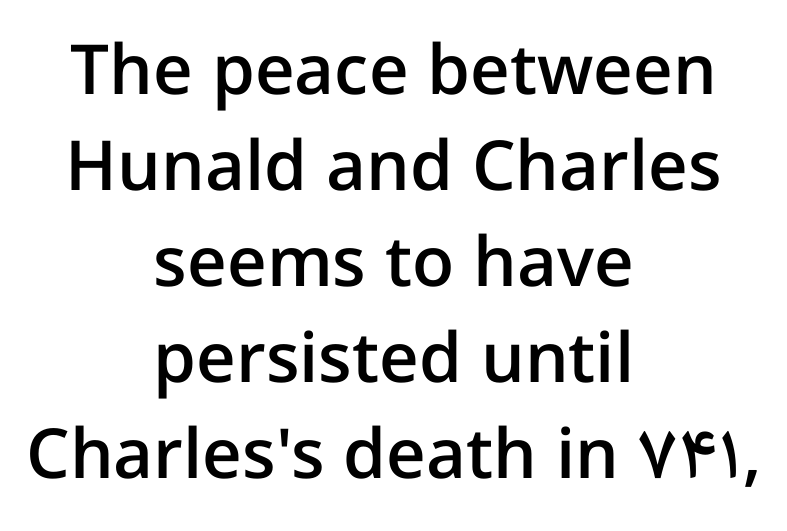
Characters remain perfectly vertical along every line. This rendering leaves character spacing at its baseline value. A normal amount of white space separates one row of letters from the next. The font family rendered here belongs to the sans-serif group.
